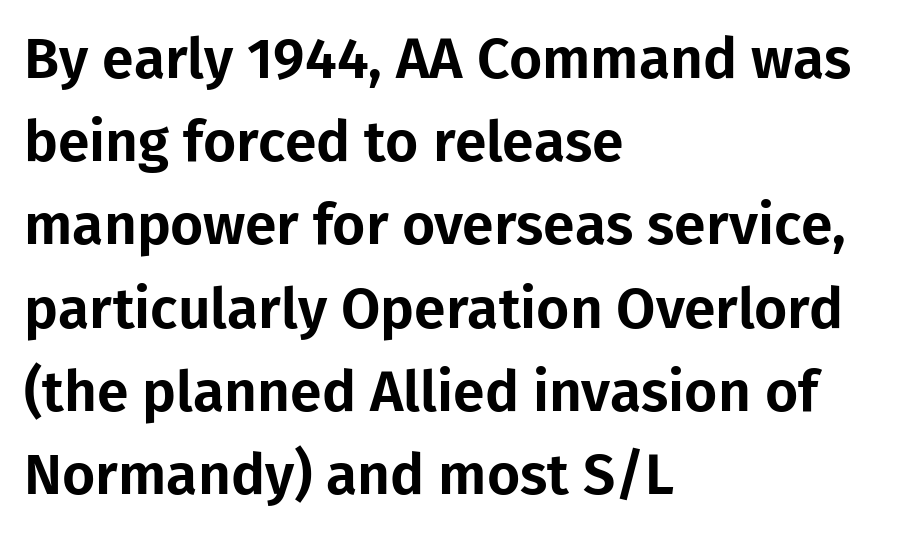
Q: Is the text italic (slanted)? A: No, it is upright.
Q: Is the typeface a serif or a sans-serif typeface? A: Sans-serif.
Q: Is the text underlined? A: No.
Q: How is the paragraph aligned? A: Left-aligned.
Q: Is the spacing between letters normal or unusually wide? A: Normal.
Q: Is the spacing between lines tight, normal or loose? A: Normal.
Q: Width (condensed, normal, or wide)? A: Normal.
Q: Stroke contrast? A: Low.
Q: x-height? A: Medium.
Q: Monospaced? A: No.
